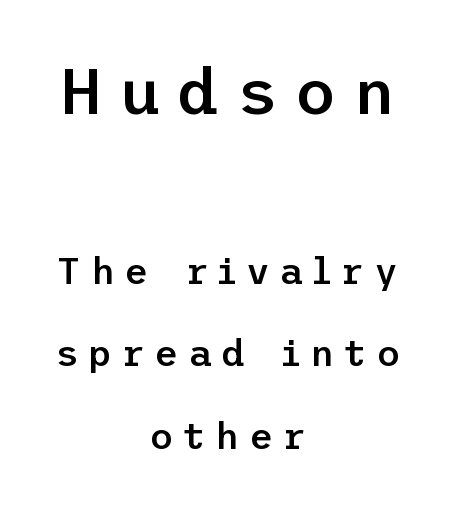
Q: Is the text bold? A: Semi-bold.
Q: Is the text italic (slanted)? A: No, it is upright.
Q: Is the typeface a serif or a sans-serif typeface? A: Sans-serif.
Q: Is the text underlined? A: No.
Q: How is the paragraph aligned? A: Centered.
Q: Is the spacing between letters normal or unusually wide? A: Unusually wide.
Q: Is the spacing between lines tight, normal or loose? A: Loose.
Q: Which block of text is set in a larger size, the first (top) or the second (bottom)? A: The first (top) one.
Q: Width (condensed, normal, or wide)? A: Normal.
Q: Stroke contrast? A: Low.
Q: x-height? A: Medium.
